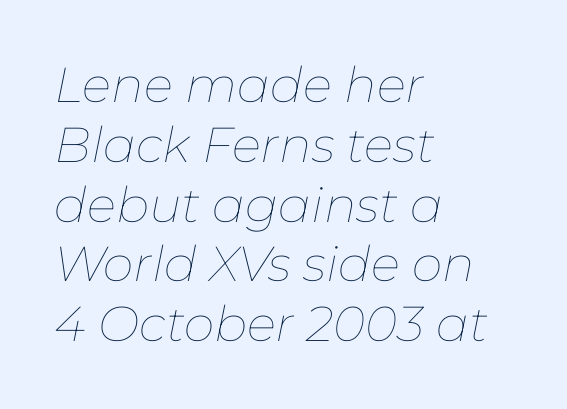
{"italic": "yes", "lean": "right", "slant_degrees": 11, "bold": "no", "weight": "thin", "width": "normal", "stroke_contrast": "low", "x_height": "medium", "monospaced": "no", "underline": "no", "align": "left", "line_spacing_ratio": 1.22, "letter_spacing": "normal", "letter_spacing_em": 0.0, "glyph_px": 49}
